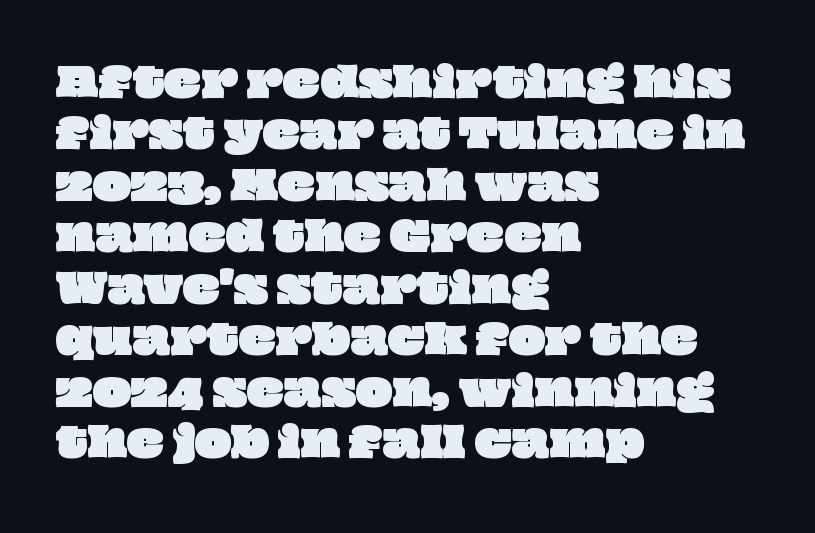
{"width": "wide", "stroke_contrast": "low", "x_height": "large", "monospaced": "no", "underline": "no", "align": "left", "line_spacing": "normal", "line_spacing_ratio": 1.32, "letter_spacing": "normal", "letter_spacing_em": 0.0, "glyph_px": 39}
